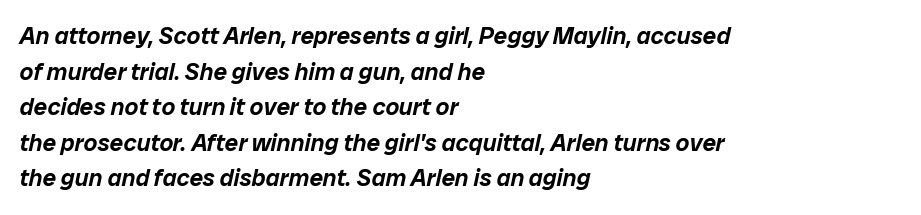
The image shows 24 px text type, italic (leaning right); set left-aligned, normal line spacing (1.48x), normal letter spacing, not underlined.
